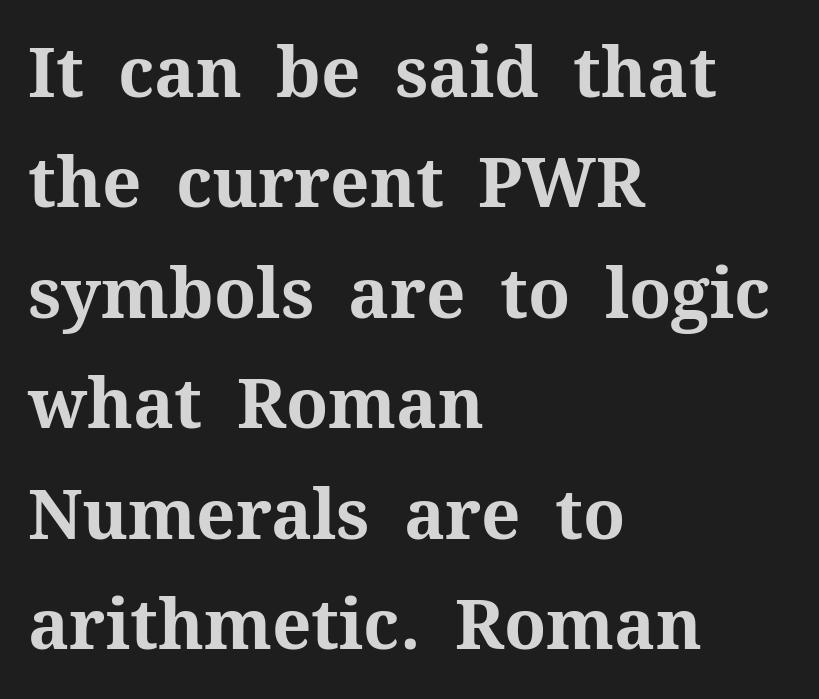
Italic? Not at all — the glyphs are vertical. Regarding leading, the lines here are spaced in the standard way. The compositor pushed each line to the left boundary. Does extra space separate the letters? No, they use regular spacing.
